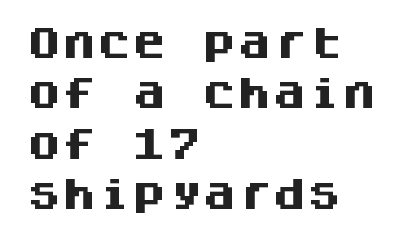
Q: Is the text bold? A: Yes.
Q: Is the text italic (slanted)? A: No, it is upright.
Q: Is the typeface a serif or a sans-serif typeface? A: Sans-serif.
Q: Is the text underlined? A: No.
Q: How is the paragraph aligned? A: Left-aligned.
Q: Is the spacing between letters normal or unusually wide? A: Normal.
Q: Is the spacing between lines tight, normal or loose? A: Normal.
Q: Width (condensed, normal, or wide)? A: Normal.
Q: Stroke contrast? A: Medium.
Q: x-height? A: Large.
Q: Monospaced? A: Yes.
